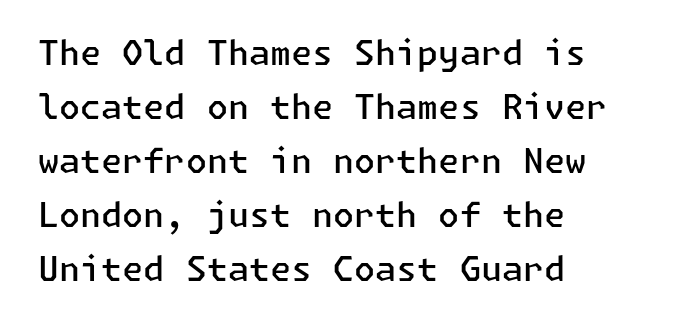
The image shows 34 px semibold sans-serif type, upright; set left-aligned, normal line spacing (1.59x), normal letter spacing, not underlined; low stroke contrast and a medium x-height.
